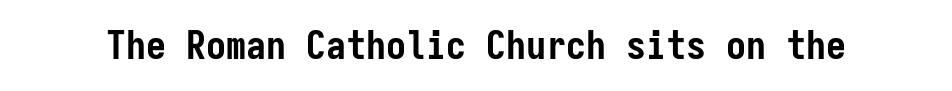
Words float on clear page, feet unadorned. Does the weight exceed regular? Yes, all the way to bold. Letterform terminals end flat and unadorned throughout the passage. These lines are rendered in a fixed-pitch font. Default kerning and tracking; the words read as compact shapes.
